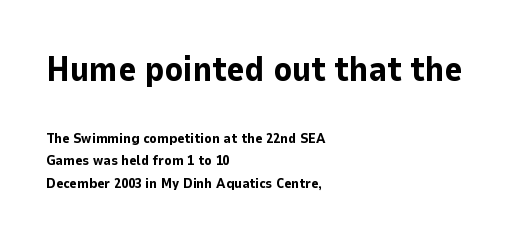
Q: Is the text bold? A: Yes.
Q: Is the text italic (slanted)? A: No, it is upright.
Q: Is the typeface a serif or a sans-serif typeface? A: Sans-serif.
Q: Is the text underlined? A: No.
Q: How is the paragraph aligned? A: Left-aligned.
Q: Is the spacing between letters normal or unusually wide? A: Normal.
Q: Is the spacing between lines tight, normal or loose? A: Normal.
Q: Which block of text is set in a larger size, the first (top) or the second (bottom)? A: The first (top) one.
Q: Width (condensed, normal, or wide)? A: Normal.
Q: Stroke contrast? A: Low.
Q: x-height? A: Medium.
Q: Monospaced? A: No.
